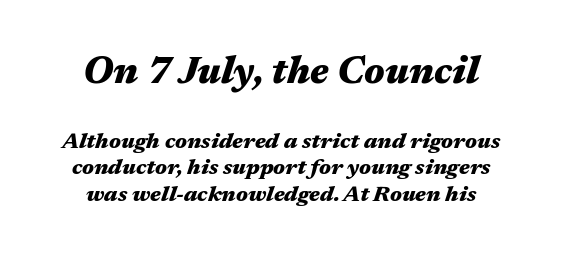
The image shows 38 px heavy, wide type, italic (leaning right); set line spacing 1.2x, normal letter spacing, not underlined; the first (top) block is 1.73x larger; medium stroke contrast and a medium x-height.
